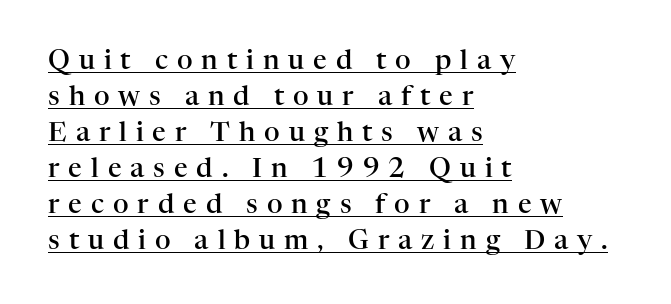
The image shows 27 px text type, upright; set left-aligned, normal line spacing (1.33x), unusually wide letter spacing (+0.33 em), underlined.
